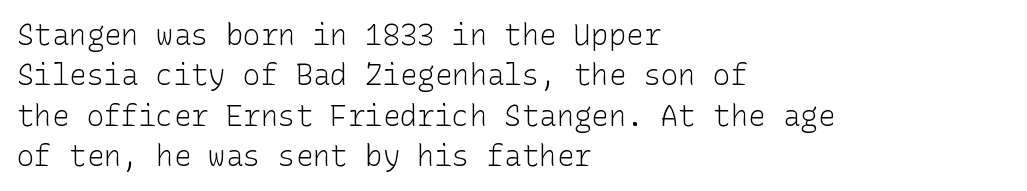
{"serif": "no", "italic": "no", "bold": "no", "weight": "light", "width": "normal", "stroke_contrast": "low", "x_height": "medium", "underline": "no", "align": "left", "line_spacing": "normal", "line_spacing_ratio": 1.39, "letter_spacing": "normal", "letter_spacing_em": 0.0, "glyph_px": 29}
